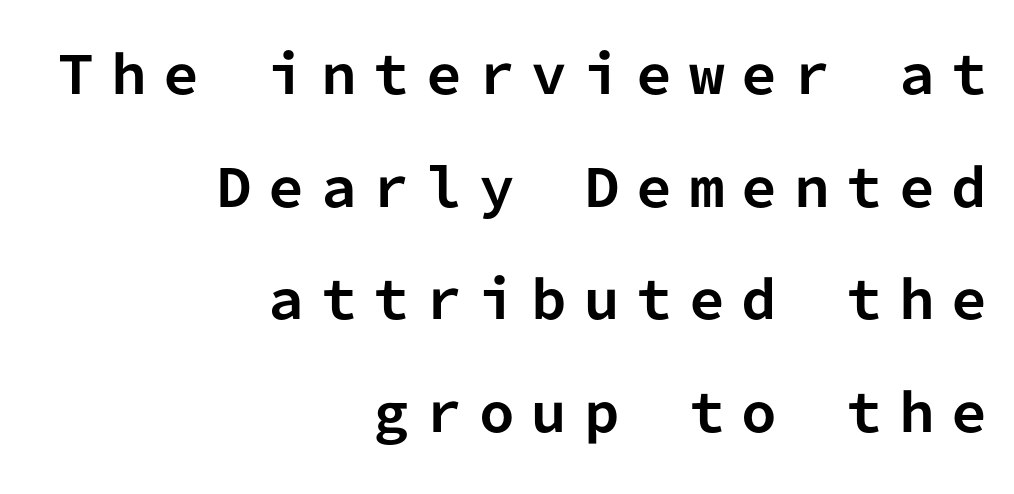
{"serif": "no", "italic": "no", "bold": "yes", "weight": "bold", "width": "normal", "stroke_contrast": "low", "x_height": "medium", "monospaced": "yes", "underline": "no", "align": "right", "line_spacing": "loose", "line_spacing_ratio": 2.21, "letter_spacing": "wide", "letter_spacing_em": 0.33, "glyph_px": 51}
